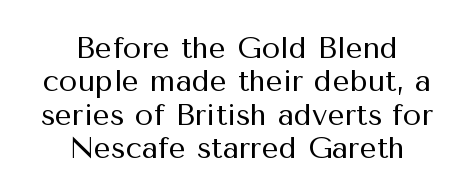
{"serif": "no", "italic": "no", "bold": "no", "weight": "regular", "width": "normal", "stroke_contrast": "medium", "x_height": "medium", "monospaced": "no", "underline": "no", "align": "center", "line_spacing": "tight", "line_spacing_ratio": 1.11, "letter_spacing": "normal", "letter_spacing_em": 0.0, "glyph_px": 30}
